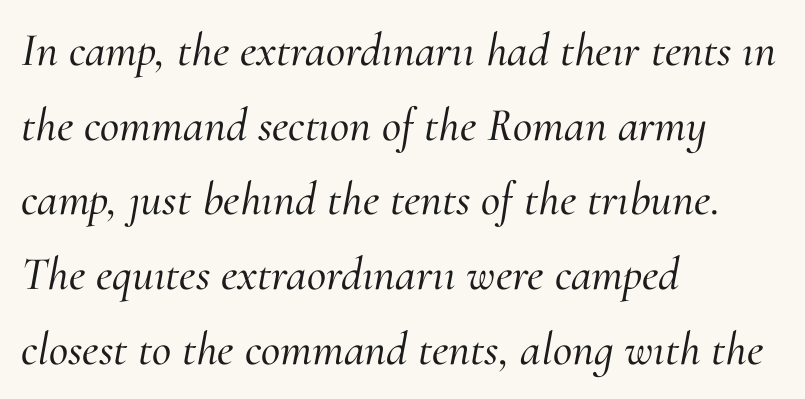
Q: Is the text italic (slanted)? A: Yes, it leans right by about 10 degrees.
Q: Is the typeface a serif or a sans-serif typeface? A: Serif.
Q: Is the text underlined? A: No.
Q: How is the paragraph aligned? A: Left-aligned.
Q: Is the spacing between letters normal or unusually wide? A: Normal.
Q: Is the spacing between lines tight, normal or loose? A: Normal.
Q: Width (condensed, normal, or wide)? A: Normal.
Q: Stroke contrast? A: Medium.
Q: x-height? A: Small.
Q: Monospaced? A: No.
